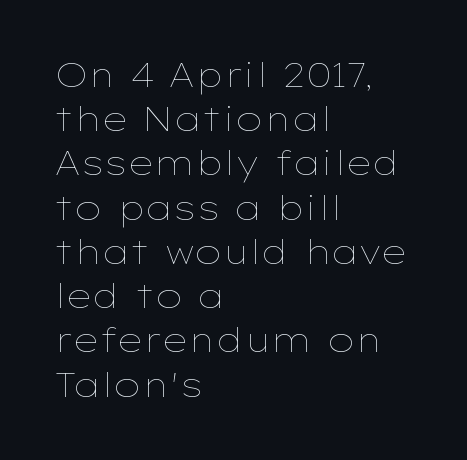
The image shows 33 px thin, wide type, upright; set left-aligned, normal line spacing (1.34x), normal letter spacing, not underlined; low stroke contrast and a medium x-height.
